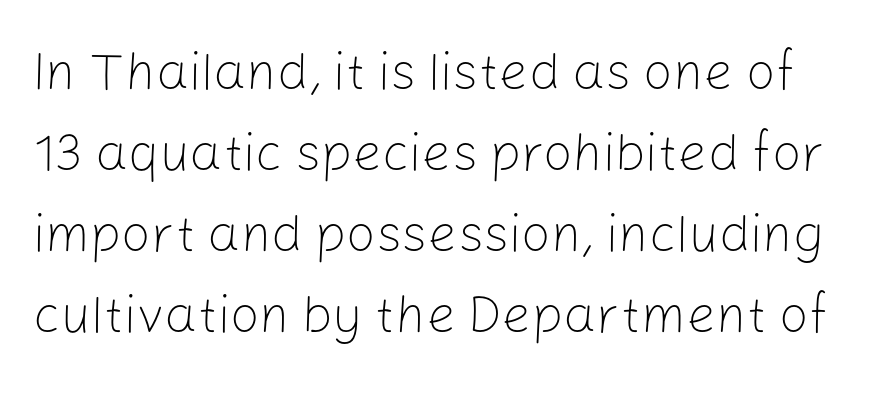
You could not count columns in this text — the font is proportionally spaced. Regarding serifs, this sample does without them. Italic? Not at all — the glyphs are vertical. The cut favours lightness, reaching ordinary text weight at its darkest.
